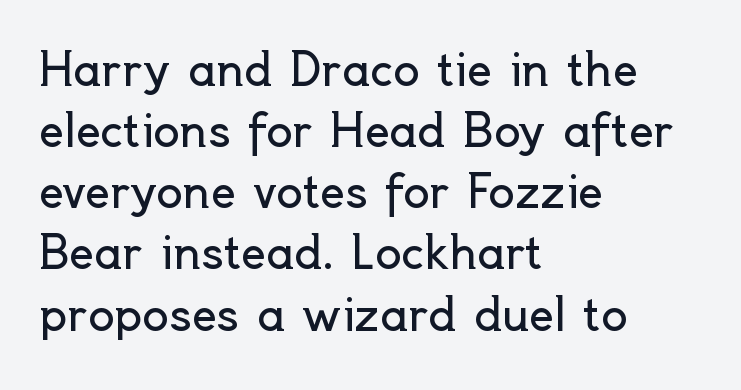
Q: Is the text bold? A: No.
Q: Is the text italic (slanted)? A: No, it is upright.
Q: Is the typeface a serif or a sans-serif typeface? A: Sans-serif.
Q: Is the text underlined? A: No.
Q: How is the paragraph aligned? A: Left-aligned.
Q: Is the spacing between letters normal or unusually wide? A: Normal.
Q: Is the spacing between lines tight, normal or loose? A: Normal.
Q: Width (condensed, normal, or wide)? A: Normal.
Q: x-height? A: Small.
Q: Monospaced? A: No.
